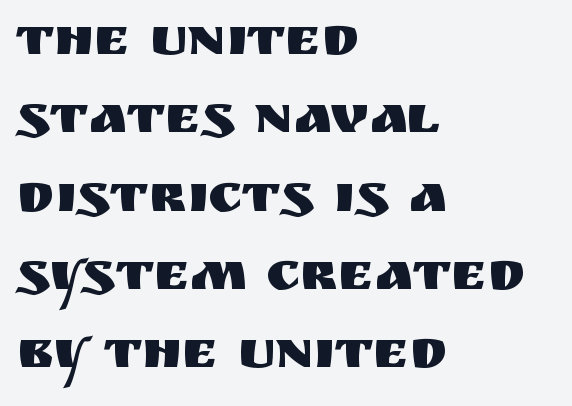
The image shows 54 px sans-serif type, upright; set left-aligned, normal line spacing (1.45x), normal letter spacing, not underlined; medium stroke contrast and a large x-height.
